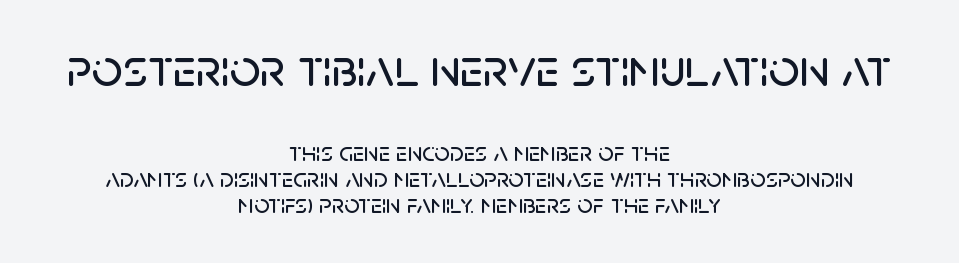
Q: Is the text italic (slanted)? A: No, it is upright.
Q: Is the typeface a serif or a sans-serif typeface? A: Sans-serif.
Q: Is the text underlined? A: No.
Q: How is the paragraph aligned? A: Centered.
Q: Is the spacing between letters normal or unusually wide? A: Normal.
Q: Is the spacing between lines tight, normal or loose? A: Tight.
Q: Which block of text is set in a larger size, the first (top) or the second (bottom)? A: The first (top) one.
Q: Width (condensed, normal, or wide)? A: Normal.
Q: Stroke contrast? A: Low.
Q: x-height? A: Large.
Q: Monospaced? A: No.
